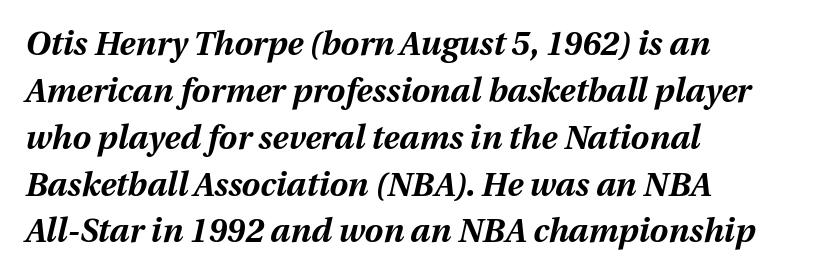
The image shows 33 px bold type, italic (leaning right); set left-aligned, normal line spacing (1.42x), normal letter spacing, not underlined; medium stroke contrast and a medium x-height.
